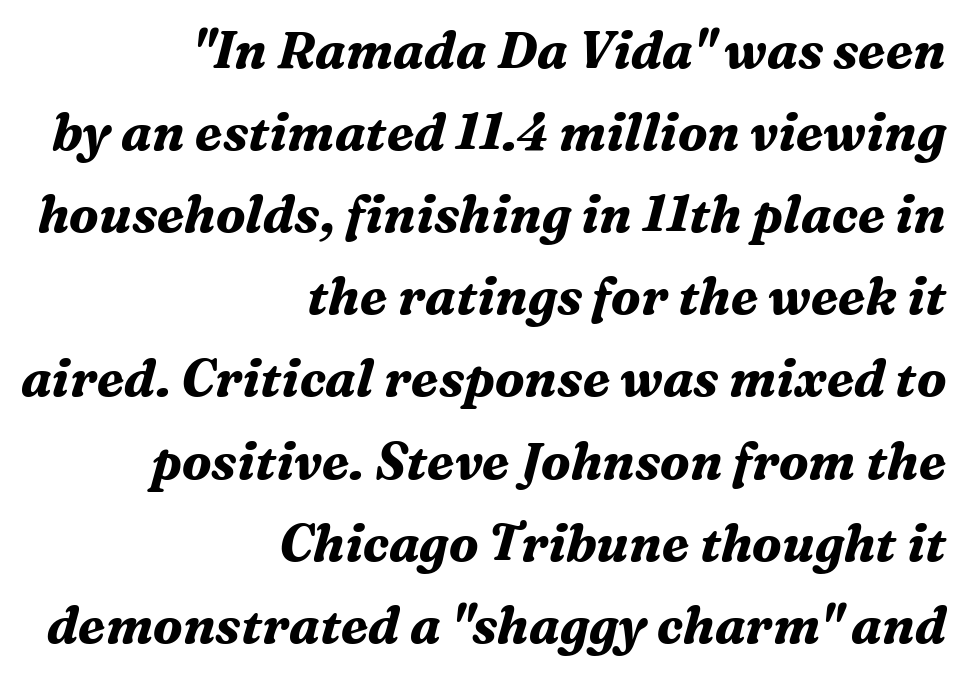
{"serif": "yes", "italic": "yes", "lean": "right", "slant_degrees": 16, "bold": "yes", "weight": "bold", "width": "normal", "stroke_contrast": "medium", "x_height": "medium", "monospaced": "no", "underline": "no", "align": "right", "line_spacing": "normal", "line_spacing_ratio": 1.61, "letter_spacing": "normal", "letter_spacing_em": 0.0, "glyph_px": 51}
